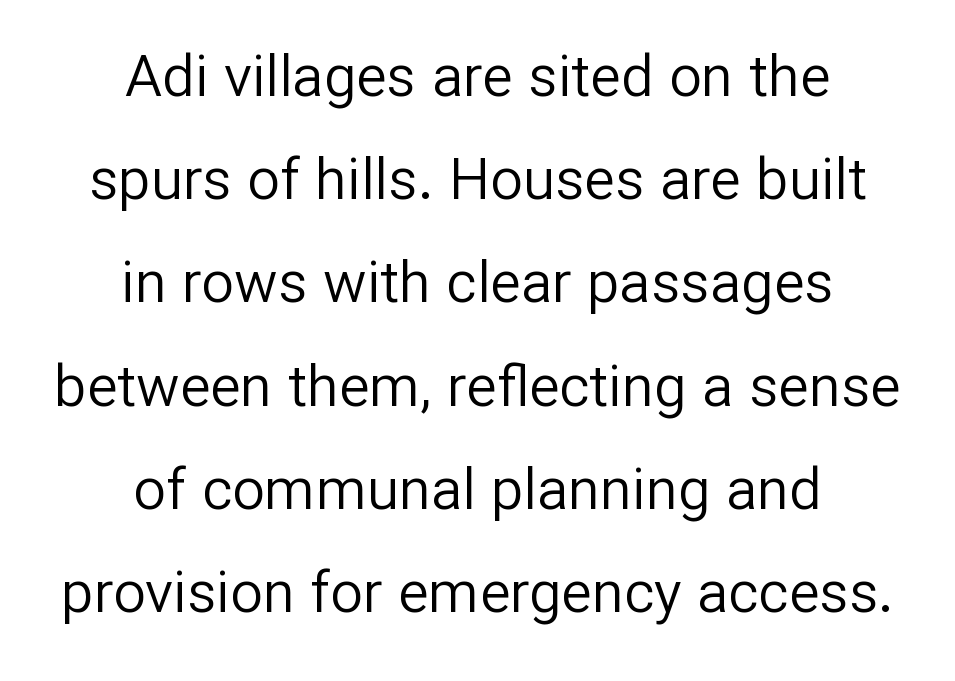
{"serif": "no", "italic": "no", "bold": "no", "weight": "regular", "width": "normal", "stroke_contrast": "low", "x_height": "medium", "monospaced": "no", "underline": "no", "align": "center", "line_spacing_ratio": 1.78, "letter_spacing": "normal", "letter_spacing_em": 0.0, "glyph_px": 58}
